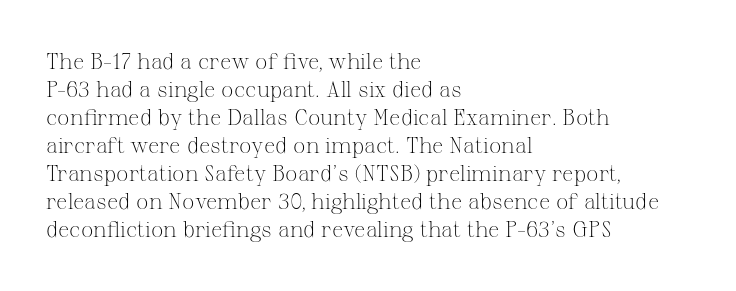
The image shows 22 px text type, upright; set left-aligned, normal line spacing (1.27x), normal letter spacing, not underlined.
